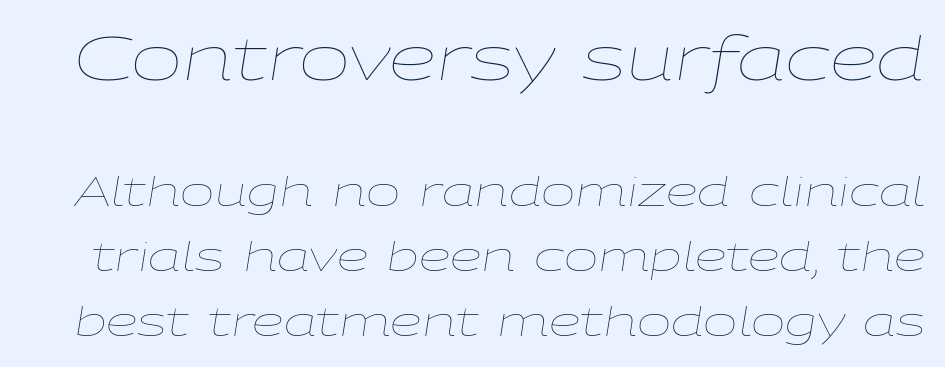
Q: Is the text bold? A: No.
Q: Is the text italic (slanted)? A: Yes, it leans right by about 9 degrees.
Q: Is the text underlined? A: No.
Q: Is the spacing between letters normal or unusually wide? A: Normal.
Q: Is the spacing between lines tight, normal or loose? A: Normal.
Q: Which block of text is set in a larger size, the first (top) or the second (bottom)? A: The first (top) one.
Q: Width (condensed, normal, or wide)? A: Wide.
Q: Stroke contrast? A: Low.
Q: x-height? A: Medium.
Q: Monospaced? A: No.
